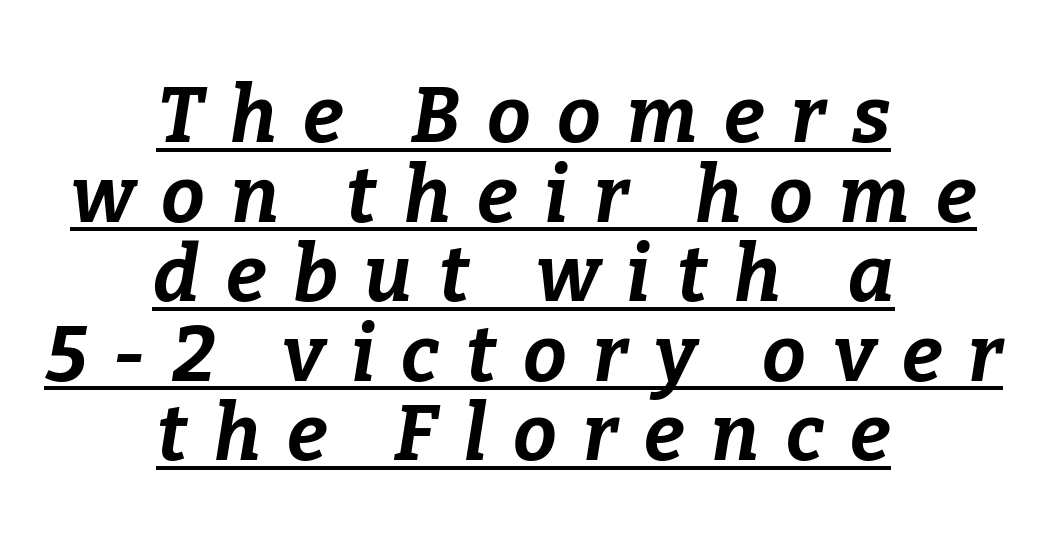
The image shows 78 px bold type, italic (leaning right); set centered, tight line spacing (1.02x), unusually wide letter spacing (+0.34 em), underlined; low stroke contrast and a medium x-height.
